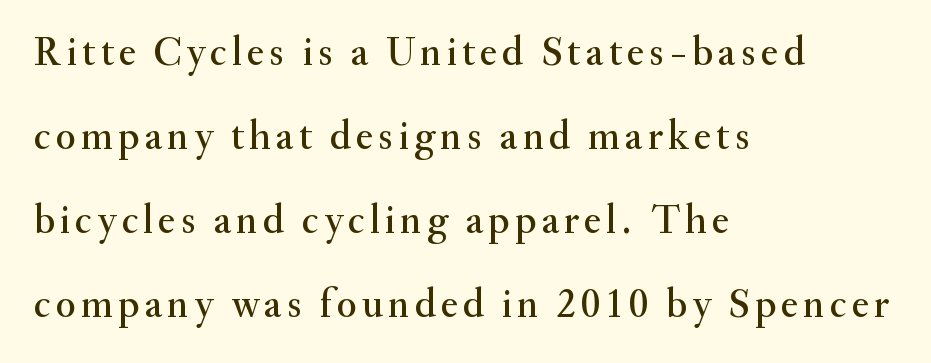
The image shows 41 px serif type, upright; set left-aligned, loose line spacing (2.05x), not underlined; medium stroke contrast and a small x-height.
